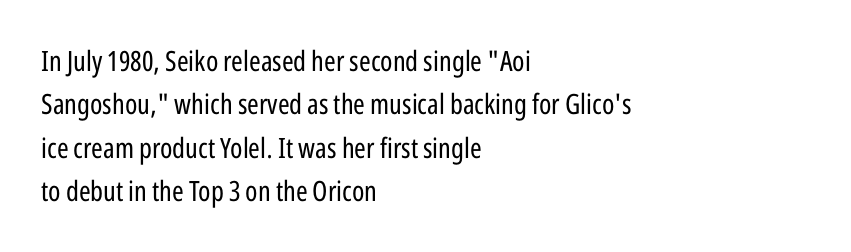
Character widths vary here, with narrow letters taking less room than wide ones. Each word holds together tightly as a unit, with standard inter-letter gaps. The text block is weighted toward the left margin, trailing off unevenly rightward. The rendering shows plain stroke endings on the letterforms — a sans-serif design. A clean baseline with only descenders dipping below it.
